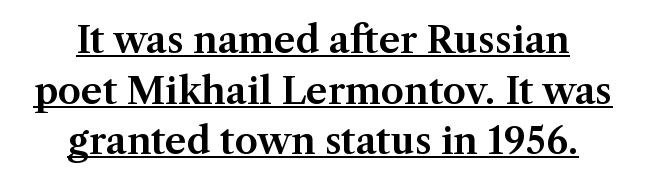
The image shows 37 px serif type, upright; set centered, normal line spacing (1.37x), normal letter spacing, underlined; medium stroke contrast and a medium x-height.
